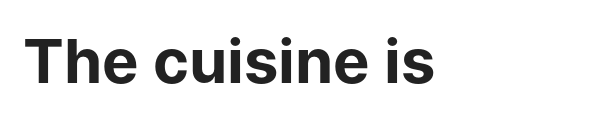
{"serif": "no", "italic": "no", "bold": "yes", "weight": "bold", "width": "normal", "stroke_contrast": "low", "x_height": "medium", "monospaced": "no", "underline": "no", "letter_spacing": "normal", "letter_spacing_em": 0.0, "glyph_px": 61}
